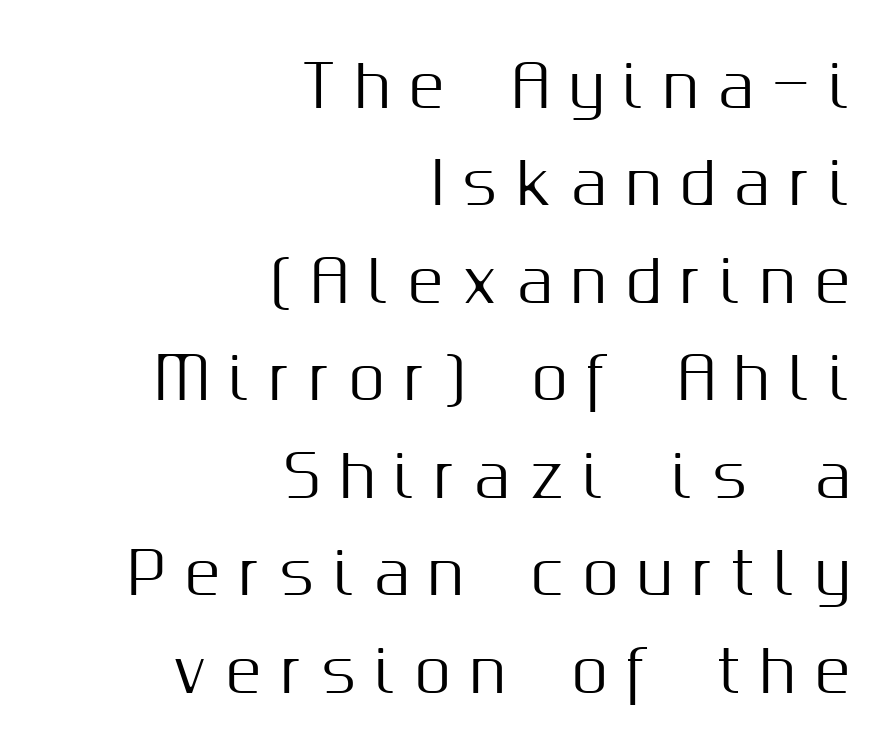
Q: Is the text italic (slanted)? A: No, it is upright.
Q: Is the typeface a serif or a sans-serif typeface? A: Sans-serif.
Q: Is the text underlined? A: No.
Q: How is the paragraph aligned? A: Right-aligned.
Q: Is the spacing between letters normal or unusually wide? A: Unusually wide.
Q: Width (condensed, normal, or wide)? A: Normal.
Q: Stroke contrast? A: Medium.
Q: x-height? A: Medium.
Q: Monospaced? A: No.
